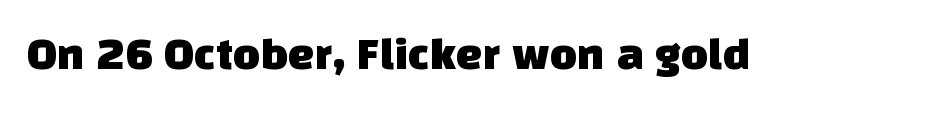
{"serif": "no", "width": "normal", "stroke_contrast": "low", "x_height": "large", "monospaced": "no", "underline": "no", "letter_spacing": "normal", "letter_spacing_em": 0.0, "glyph_px": 47}
